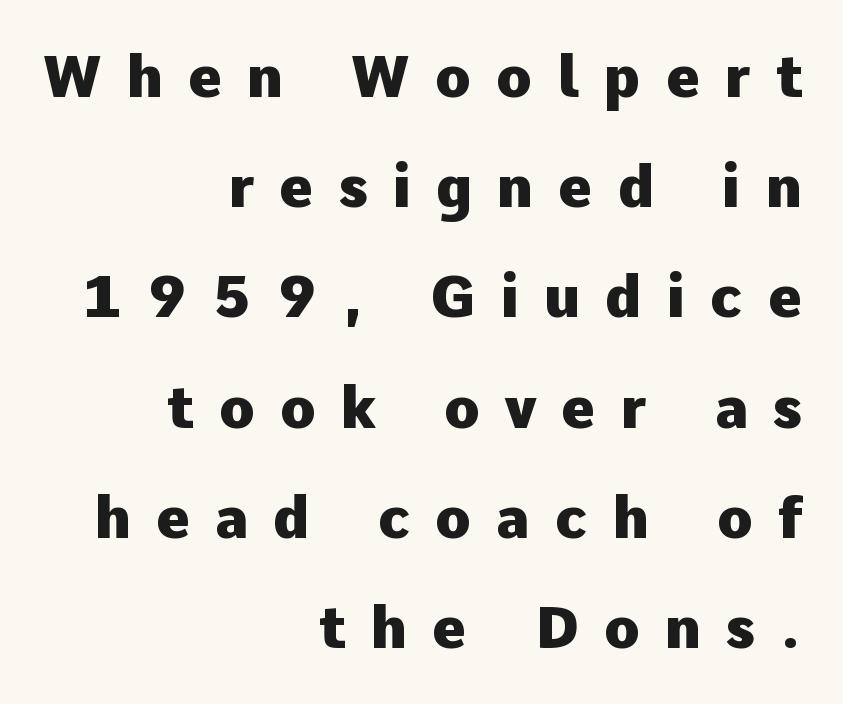
Q: Is the text bold? A: Yes.
Q: Is the text italic (slanted)? A: No, it is upright.
Q: Is the typeface a serif or a sans-serif typeface? A: Sans-serif.
Q: Is the text underlined? A: No.
Q: How is the paragraph aligned? A: Right-aligned.
Q: Is the spacing between letters normal or unusually wide? A: Unusually wide.
Q: Is the spacing between lines tight, normal or loose? A: Loose.
Q: Width (condensed, normal, or wide)? A: Normal.
Q: Stroke contrast? A: Low.
Q: x-height? A: Medium.
Q: Monospaced? A: No.
